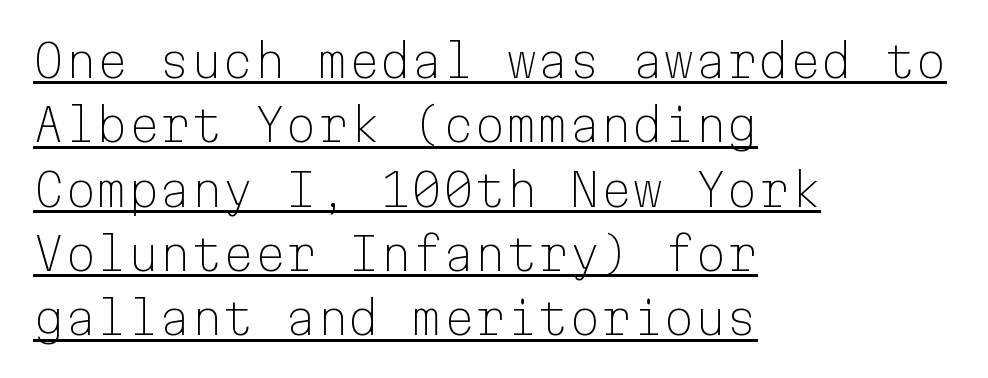
{"serif": "no", "italic": "no", "bold": "no", "weight": "light", "width": "normal", "stroke_contrast": "low", "x_height": "medium", "monospaced": "yes", "underline": "yes", "align": "left", "line_spacing": "normal", "line_spacing_ratio": 1.43, "letter_spacing": "normal", "letter_spacing_em": 0.0, "glyph_px": 45}
